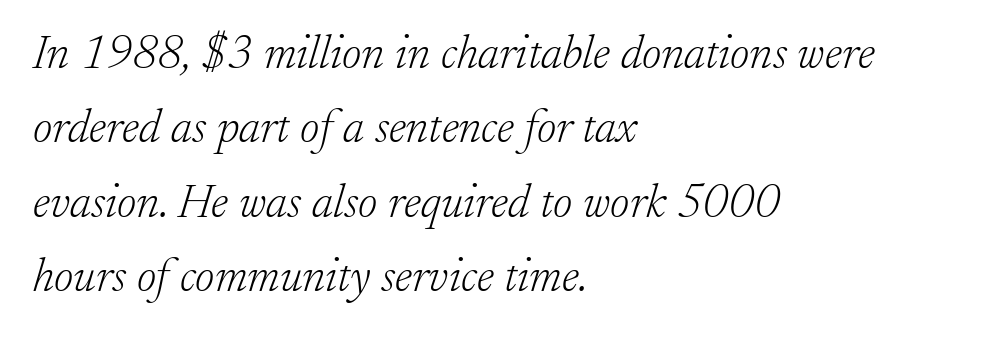
The image shows 47 px light serif type, italic (leaning right); set left-aligned, normal line spacing (1.58x), normal letter spacing, not underlined; low stroke contrast and a small x-height.
